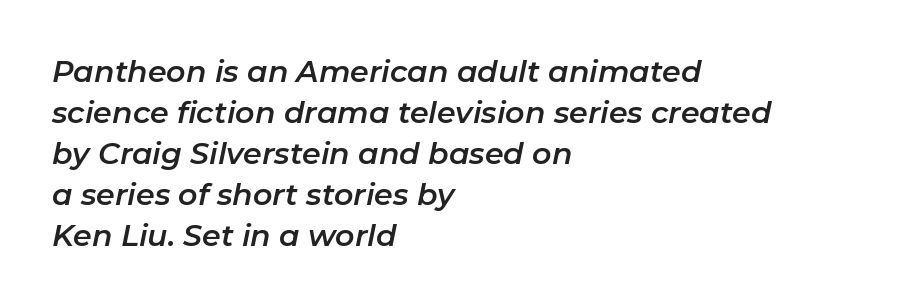
{"italic": "yes", "lean": "right", "slant_degrees": 11, "width": "normal", "stroke_contrast": "low", "x_height": "medium", "monospaced": "no", "underline": "no", "align": "left", "line_spacing": "normal", "line_spacing_ratio": 1.37, "letter_spacing": "normal", "letter_spacing_em": 0.0, "glyph_px": 30}
